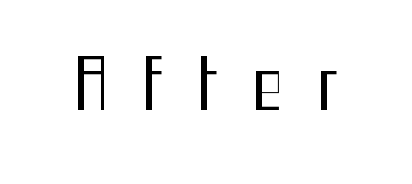
The image shows 69 px regular-weight, condensed sans-serif type, upright; set unusually wide letter spacing (+0.47 em), not underlined; medium stroke contrast and a medium x-height.
